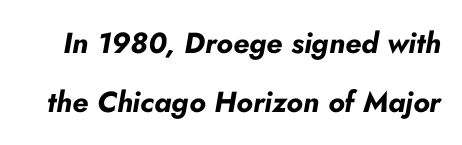
{"italic": "yes", "lean": "right", "slant_degrees": 10, "bold": "yes", "weight": "bold", "width": "normal", "stroke_contrast": "low", "x_height": "small", "monospaced": "no", "underline": "no", "line_spacing": "loose", "line_spacing_ratio": 2.05, "letter_spacing": "normal", "letter_spacing_em": 0.0, "glyph_px": 29}
